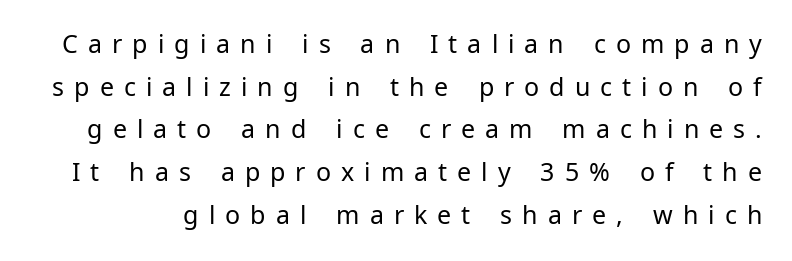
Stroke mass is kept to a normal reading level or below. The letterforms stand isolated, each surrounded by extra space. Ascenders rise straight up at ninety degrees. This rendering features lettering with no underline.
